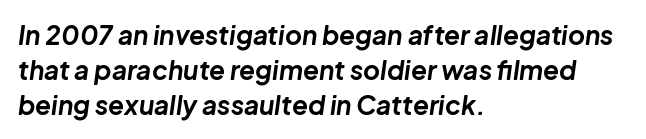
The image shows 26 px bold type, italic (leaning right); set left-aligned, normal line spacing (1.34x), normal letter spacing, not underlined.
